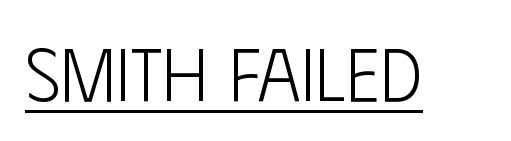
The image shows 74 px light, condensed sans-serif type, upright; set normal letter spacing, underlined; low stroke contrast and a large x-height.
